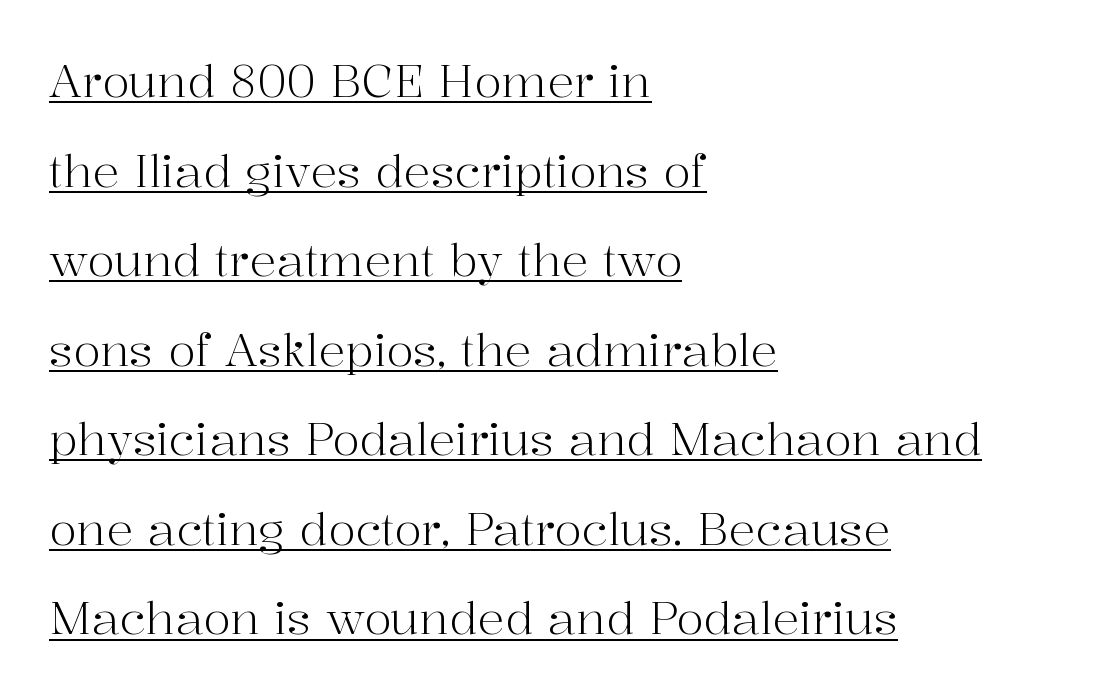
Q: Is the text bold? A: No.
Q: Is the text italic (slanted)? A: No, it is upright.
Q: Is the typeface a serif or a sans-serif typeface? A: Serif.
Q: Is the text underlined? A: Yes.
Q: How is the paragraph aligned? A: Left-aligned.
Q: Is the spacing between letters normal or unusually wide? A: Normal.
Q: Is the spacing between lines tight, normal or loose? A: Loose.
Q: Width (condensed, normal, or wide)? A: Normal.
Q: Stroke contrast? A: High.
Q: x-height? A: Medium.
Q: Monospaced? A: No.
